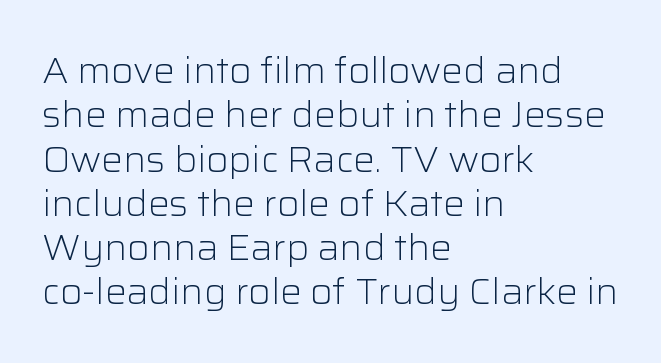
Caption: standard tracking, unaltered. The words here are not underlined. Weight class: somewhere from thin through regular. Line starts are locked; line ends wander. The glyphs in this specimen are sans serif. You could not count columns in this text — the font is proportionally spaced.
